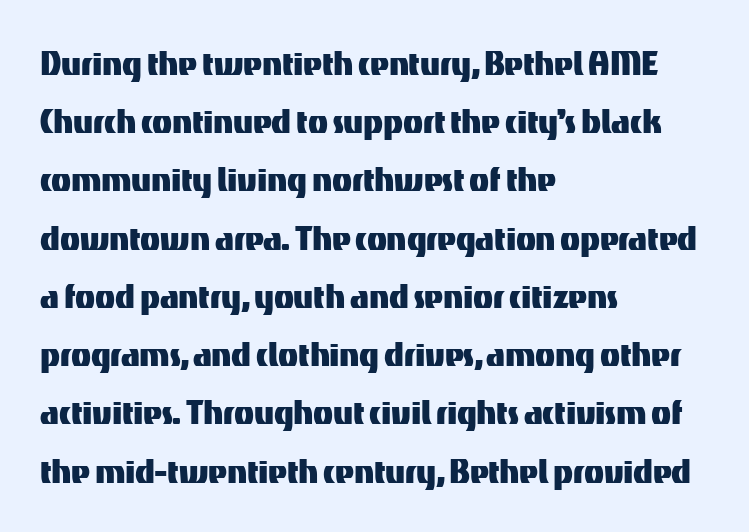
{"serif": "no", "italic": "no", "width": "normal", "stroke_contrast": "medium", "x_height": "medium", "monospaced": "no", "underline": "no", "align": "left", "line_spacing": "normal", "line_spacing_ratio": 1.42, "letter_spacing": "normal", "letter_spacing_em": 0.0, "glyph_px": 41}
